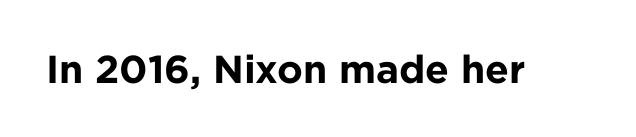
The image shows 39 px bold sans-serif type, upright; set normal letter spacing, not underlined; low stroke contrast and a medium x-height.
